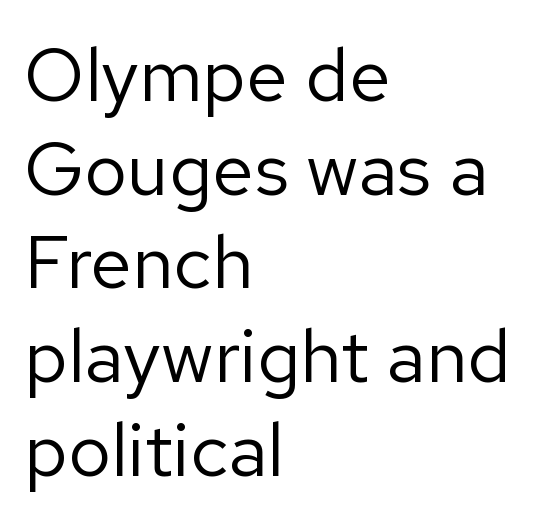
A light-to-regular cut is what we see here. The type sits square on the baseline with zero lean. The leading is moderate, giving the passage an even texture. The baseline area is clear. The paragraph shown leans on its left margin.
